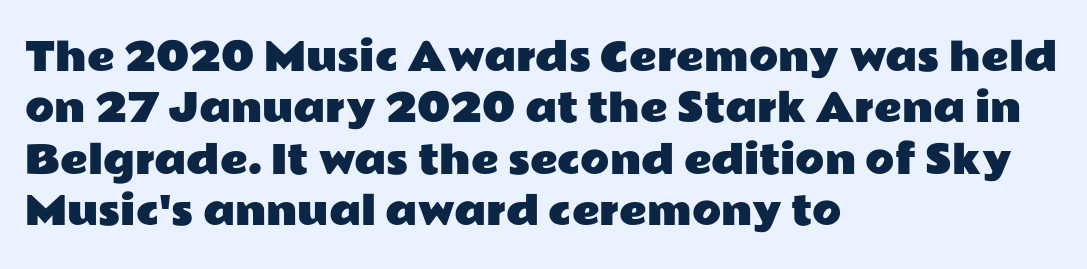
The image shows 38 px wide sans-serif type, upright; set left-aligned, normal line spacing (1.35x), normal letter spacing, not underlined; low stroke contrast and a medium x-height.
